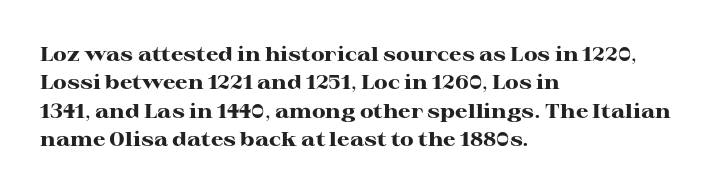
The image shows 20 px bold type, upright; set left-aligned, normal line spacing (1.42x), normal letter spacing, not underlined.
